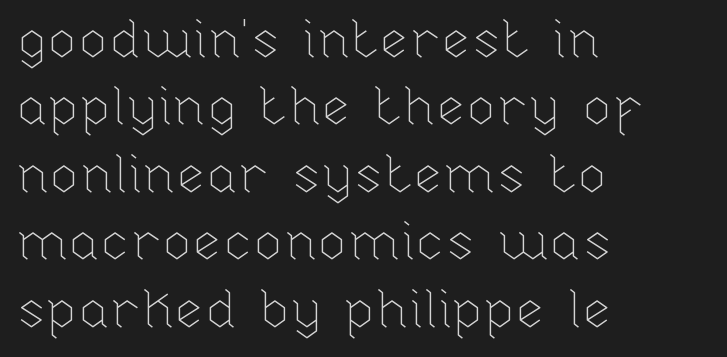
{"italic": "no", "bold": "no", "weight": "thin", "width": "normal", "stroke_contrast": "low", "x_height": "medium", "monospaced": "no", "underline": "no", "align": "left", "line_spacing": "normal", "line_spacing_ratio": 1.25, "letter_spacing": "normal", "letter_spacing_em": 0.0, "glyph_px": 54}
